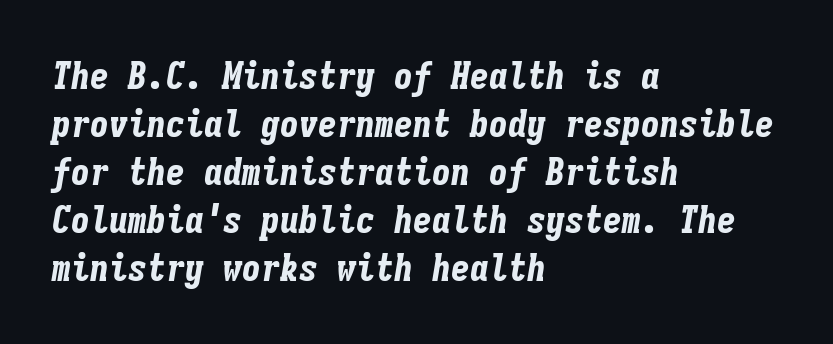
Q: Is the text bold? A: Yes.
Q: Is the text italic (slanted)? A: Yes, it leans right by about 9 degrees.
Q: Is the text underlined? A: No.
Q: How is the paragraph aligned? A: Left-aligned.
Q: Is the spacing between letters normal or unusually wide? A: Normal.
Q: Is the spacing between lines tight, normal or loose? A: Normal.
Q: Width (condensed, normal, or wide)? A: Condensed.
Q: Stroke contrast? A: Low.
Q: x-height? A: Medium.
Q: Monospaced? A: Yes.
